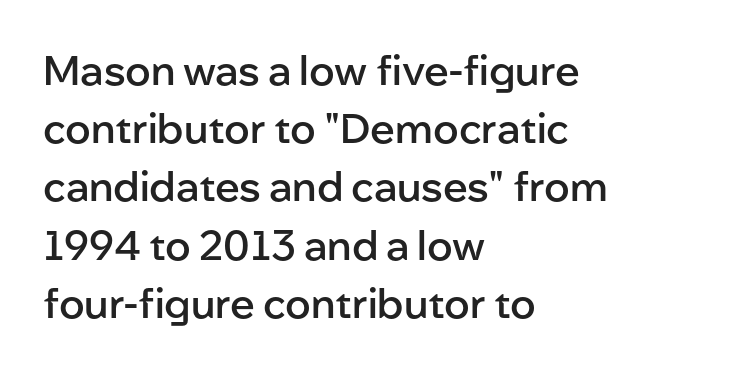
Serifs: no, the terminals of the letterforms are clean. Do the characters align in a grid? No, the font is proportional. The sample has been set in demibold, a notch under bold. The gaps between neighbouring characters are ordinary and unremarkable. Each row of text sits above clean, open space. Notice how the stems are strictly vertical — no italics here.
